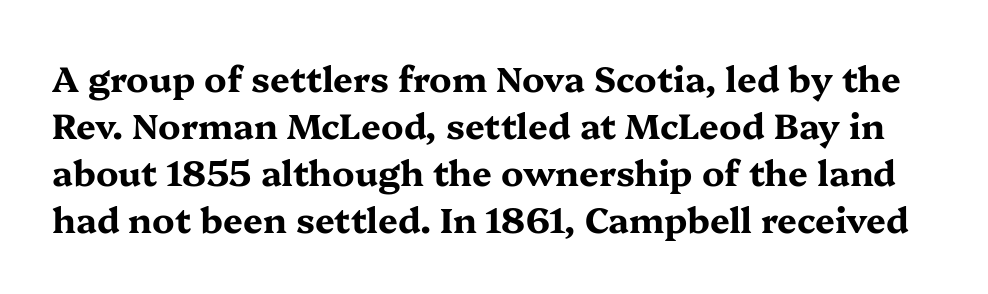
The image shows 35 px bold, wide serif type, upright; set normal line spacing (1.34x), normal letter spacing, not underlined; medium stroke contrast and a medium x-height.
